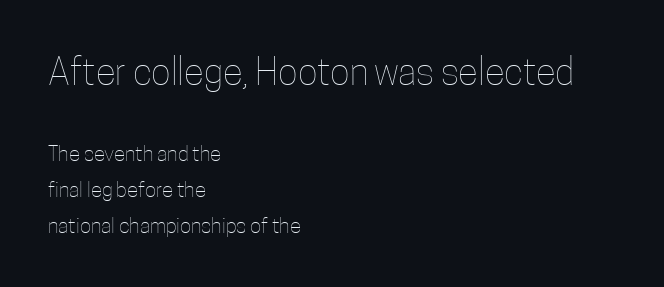
Plain, unruled lines of type. The designer gave the opening block more size than the closing block. These glyphs show unthickened strokes, regular width or finer. Leading: standard. The letterforms sit shoulder to shoulder at normal distance.
